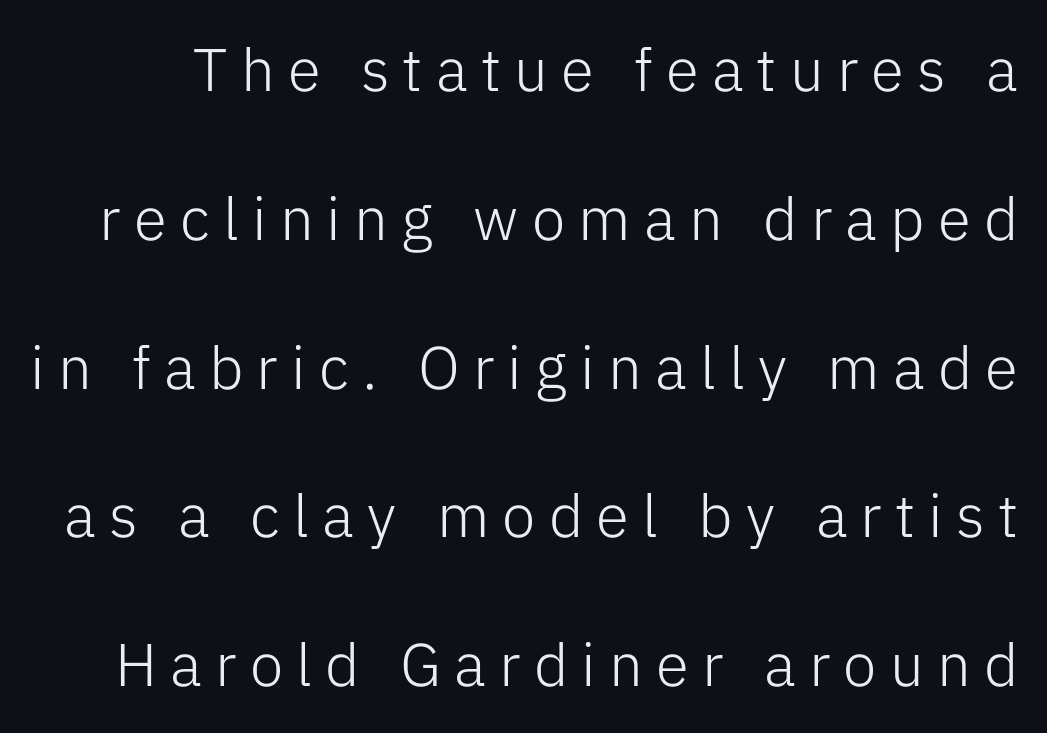
{"serif": "no", "italic": "no", "bold": "no", "weight": "light", "width": "normal", "stroke_contrast": "low", "x_height": "medium", "monospaced": "no", "underline": "no", "line_spacing": "loose", "line_spacing_ratio": 2.48, "letter_spacing": "wide", "letter_spacing_em": 0.22, "glyph_px": 60}
